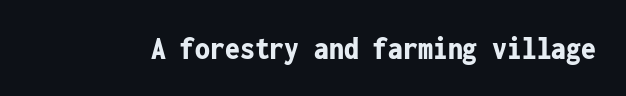
The image shows 33 px bold, condensed sans-serif type, upright, monospaced; set normal letter spacing, not underlined; low stroke contrast and a medium x-height.
